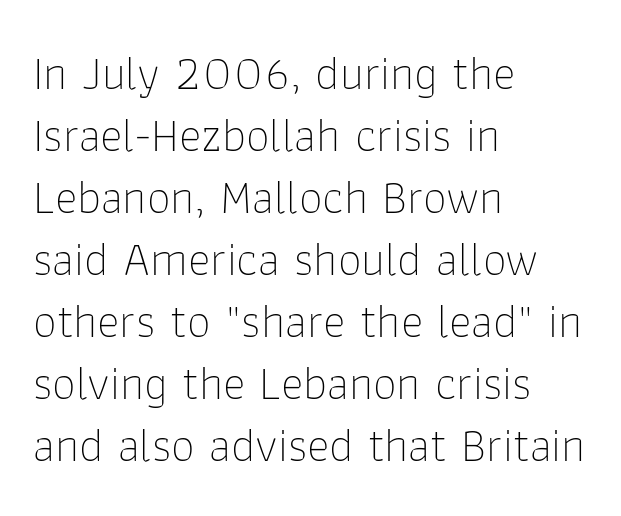
The image shows 48 px thin sans-serif type, upright; set left-aligned, normal line spacing (1.29x), normal letter spacing, not underlined; low stroke contrast and a medium x-height.
